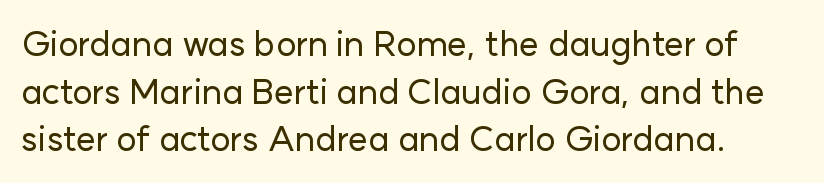
The image shows 35 px sans-serif type, upright; set normal line spacing (1.36x), normal letter spacing, not underlined; low stroke contrast and a medium x-height.
